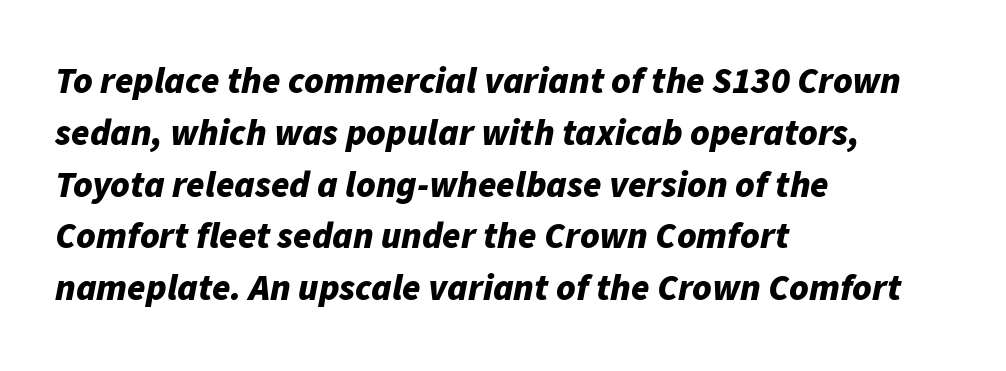
{"italic": "yes", "lean": "right", "slant_degrees": 11, "bold": "yes", "weight": "bold", "width": "normal", "stroke_contrast": "low", "x_height": "medium", "monospaced": "no", "underline": "no", "align": "left", "line_spacing": "normal", "line_spacing_ratio": 1.4, "letter_spacing": "normal", "letter_spacing_em": 0.0, "glyph_px": 37}
